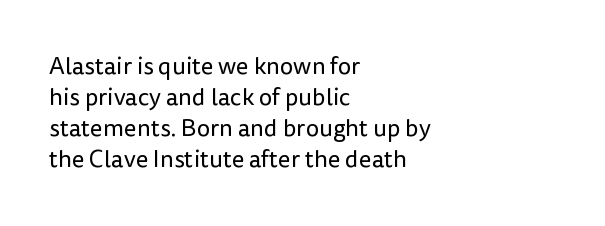
The image shows 24 px text type, upright; set left-aligned, normal line spacing (1.29x), normal letter spacing, not underlined.
